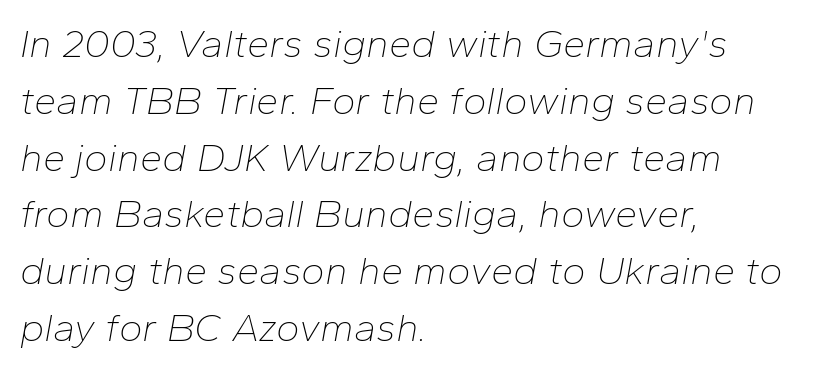
{"italic": "yes", "lean": "right", "slant_degrees": 10, "bold": "no", "weight": "thin", "width": "normal", "stroke_contrast": "low", "x_height": "medium", "monospaced": "no", "underline": "no", "align": "left", "line_spacing": "normal", "line_spacing_ratio": 1.42, "letter_spacing": "normal", "letter_spacing_em": 0.0, "glyph_px": 40}
